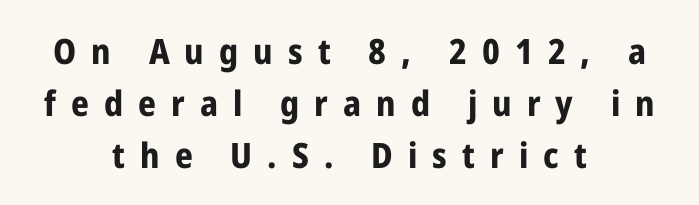
{"serif": "no", "italic": "no", "bold": "yes", "weight": "bold", "width": "condensed", "stroke_contrast": "low", "x_height": "medium", "monospaced": "no", "underline": "no", "align": "center", "line_spacing": "normal", "line_spacing_ratio": 1.48, "letter_spacing": "wide", "letter_spacing_em": 0.43, "glyph_px": 35}
